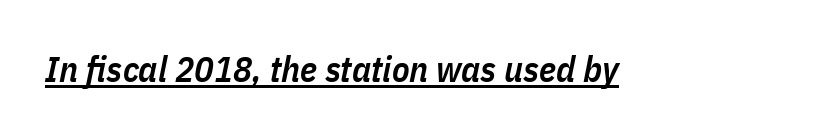
Q: Is the text bold? A: Semi-bold.
Q: Is the text italic (slanted)? A: Yes, it leans right by about 11 degrees.
Q: Is the text underlined? A: Yes.
Q: Is the spacing between letters normal or unusually wide? A: Normal.
Q: Width (condensed, normal, or wide)? A: Condensed.
Q: Stroke contrast? A: Low.
Q: x-height? A: Medium.
Q: Monospaced? A: No.
